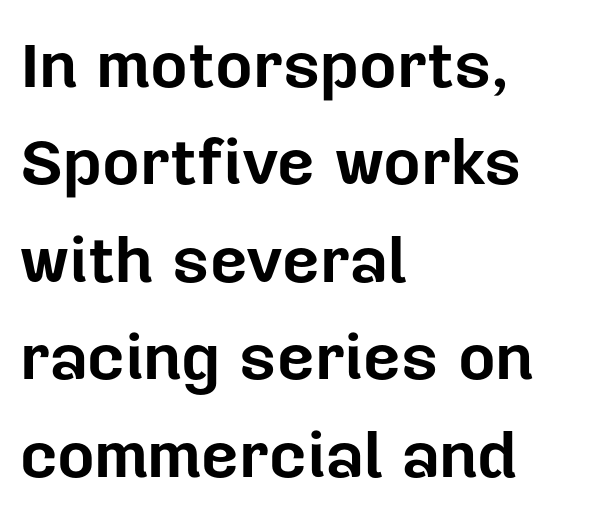
{"serif": "no", "italic": "no", "bold": "yes", "weight": "bold", "width": "normal", "stroke_contrast": "low", "x_height": "medium", "monospaced": "no", "underline": "no", "align": "left", "line_spacing": "normal", "line_spacing_ratio": 1.5, "letter_spacing": "normal", "letter_spacing_em": 0.0, "glyph_px": 65}
